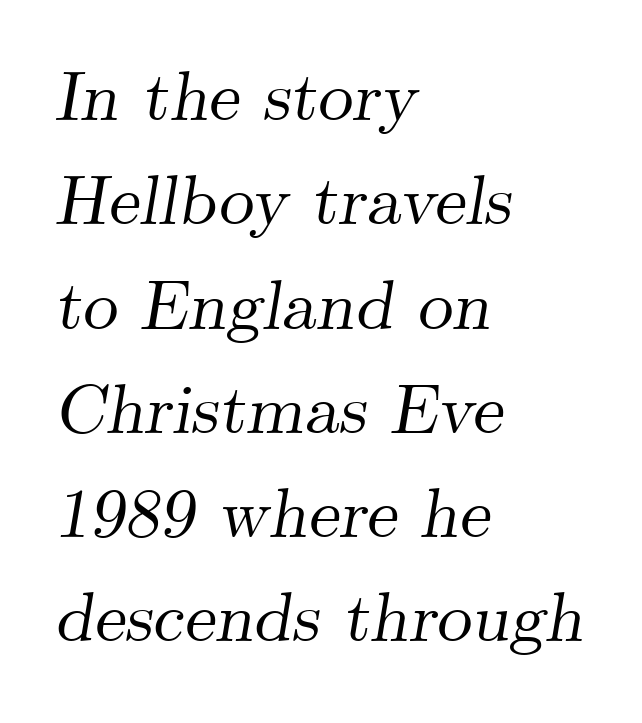
Vertically, the passage feels balanced, rows spaced as you'd expect. Where is the straight margin? On the left. The passage shown is not underscored anywhere. Character widths vary here, with narrow letters taking less room than wide ones. Letter spacing: default.
